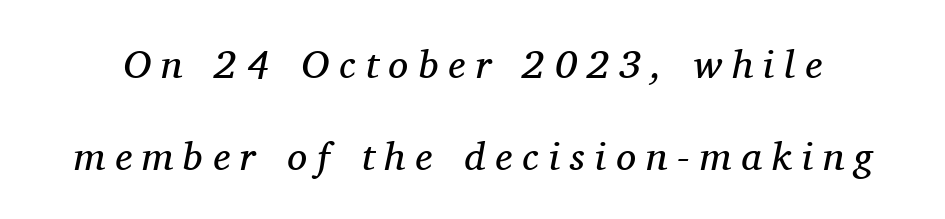
Q: Is the text bold? A: No.
Q: Is the text italic (slanted)? A: Yes, it leans right by about 11 degrees.
Q: Is the typeface a serif or a sans-serif typeface? A: Serif.
Q: Is the text underlined? A: No.
Q: Is the spacing between letters normal or unusually wide? A: Unusually wide.
Q: Is the spacing between lines tight, normal or loose? A: Loose.
Q: Width (condensed, normal, or wide)? A: Normal.
Q: Stroke contrast? A: Medium.
Q: x-height? A: Medium.
Q: Monospaced? A: No.
